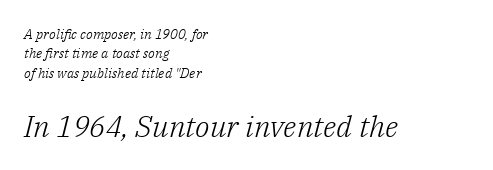
Bigger letters appear in the bottom chunk; the top chunk is reduced. Quick note: italic. A typesetter would call this proportional, since set widths differ per character. Compared with typical body copy, the letter spacing here is the same. Honestly, there is no underline to notice here at all.
